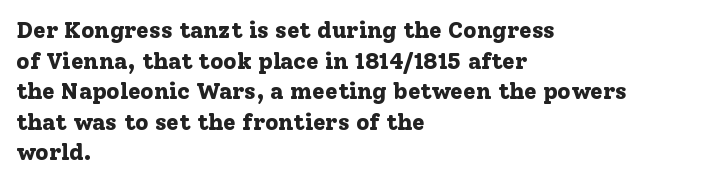
{"italic": "no", "bold": "yes", "underline": "no", "align": "left", "line_spacing": "normal", "line_spacing_ratio": 1.33, "letter_spacing": "normal", "letter_spacing_em": 0.0, "glyph_px": 23}
